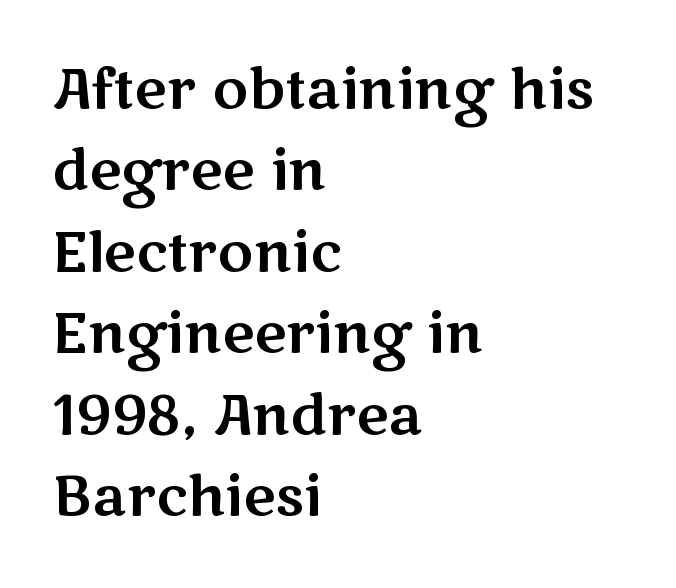
The face used here is rendered with its standard letterfit. The face used here is proportionally spaced, like ordinary book or web type. This rendering uses left alignment, leaving the right contour irregular. This is the regular roman posture of the typeface. Bare-footed words on every line. The passage shown stacks its lines at a standard gap.
